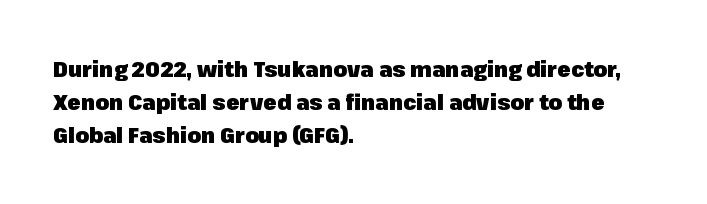
Q: Is the text bold? A: Yes.
Q: Is the text italic (slanted)? A: No, it is upright.
Q: Is the text underlined? A: No.
Q: How is the paragraph aligned? A: Left-aligned.
Q: Is the spacing between letters normal or unusually wide? A: Normal.
Q: Is the spacing between lines tight, normal or loose? A: Normal.
